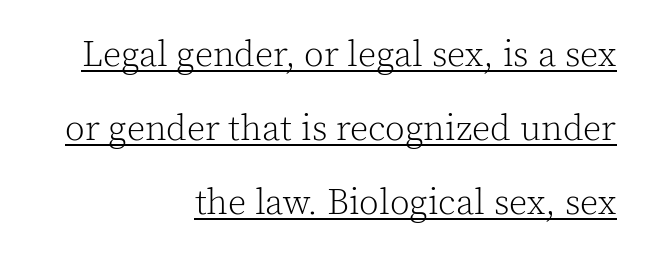
{"serif": "yes", "italic": "no", "bold": "no", "weight": "light", "width": "normal", "x_height": "medium", "monospaced": "no", "underline": "yes", "align": "right", "line_spacing": "loose", "line_spacing_ratio": 2.06, "letter_spacing": "normal", "letter_spacing_em": 0.0, "glyph_px": 36}
